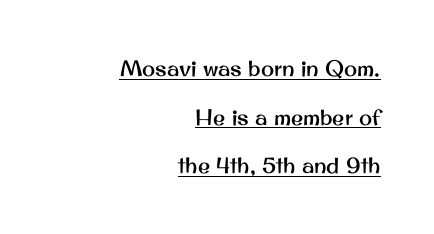
Q: Is the text italic (slanted)? A: No, it is upright.
Q: Is the text underlined? A: Yes.
Q: How is the paragraph aligned? A: Right-aligned.
Q: Is the spacing between letters normal or unusually wide? A: Normal.
Q: Is the spacing between lines tight, normal or loose? A: Loose.
